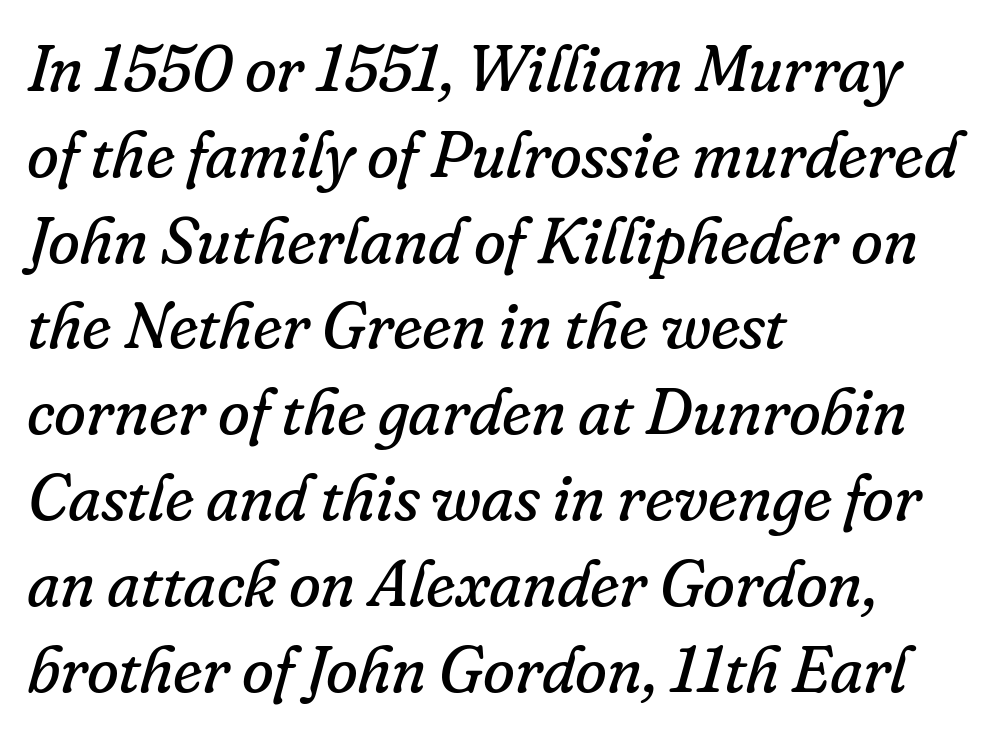
{"serif": "yes", "italic": "yes", "lean": "right", "slant_degrees": 16, "bold": "no", "weight": "regular", "width": "normal", "stroke_contrast": "low", "x_height": "small", "monospaced": "no", "underline": "no", "align": "left", "line_spacing": "normal", "line_spacing_ratio": 1.32, "letter_spacing": "normal", "letter_spacing_em": 0.0, "glyph_px": 65}
